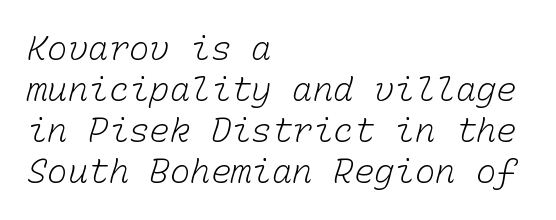
Q: Is the text bold? A: No.
Q: Is the text underlined? A: No.
Q: How is the paragraph aligned? A: Left-aligned.
Q: Is the spacing between letters normal or unusually wide? A: Normal.
Q: Width (condensed, normal, or wide)? A: Normal.
Q: Stroke contrast? A: Low.
Q: x-height? A: Medium.
Q: Monospaced? A: Yes.
